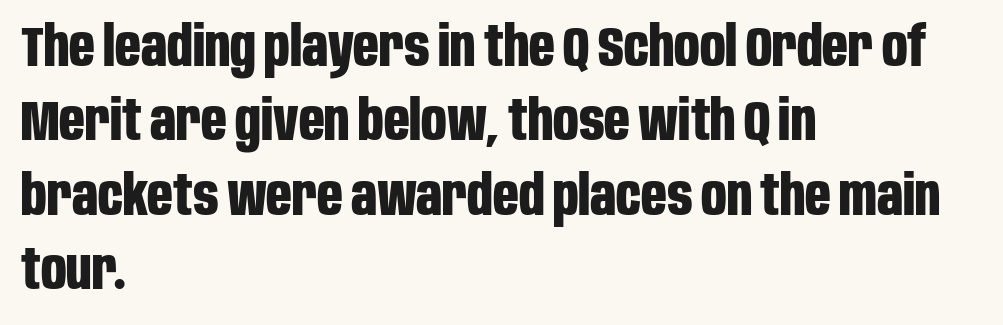
The image shows 56 px bold, condensed sans-serif type, upright; set left-aligned, normal line spacing (1.33x), normal letter spacing, not underlined; low stroke contrast and a large x-height.
